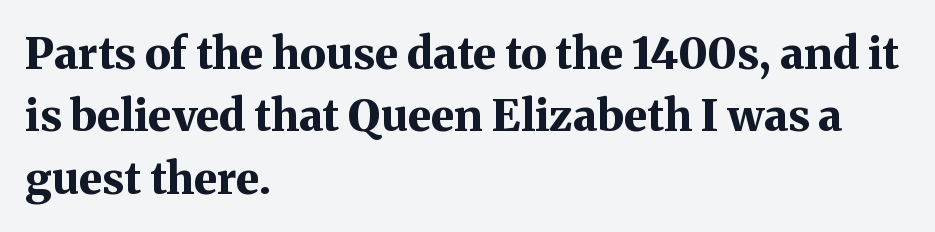
{"serif": "yes", "italic": "no", "bold": "yes", "weight": "bold", "width": "normal", "stroke_contrast": "medium", "x_height": "medium", "monospaced": "no", "underline": "no", "align": "left", "line_spacing": "normal", "line_spacing_ratio": 1.42, "letter_spacing": "normal", "letter_spacing_em": 0.0, "glyph_px": 44}
